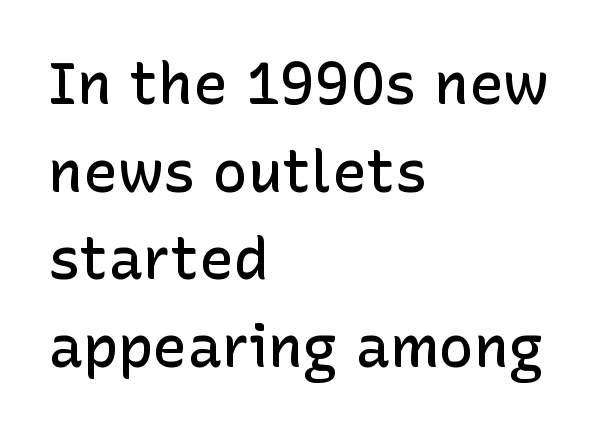
Q: Is the text bold? A: Semi-bold.
Q: Is the text italic (slanted)? A: No, it is upright.
Q: Is the typeface a serif or a sans-serif typeface? A: Sans-serif.
Q: Is the text underlined? A: No.
Q: How is the paragraph aligned? A: Left-aligned.
Q: Is the spacing between letters normal or unusually wide? A: Normal.
Q: Is the spacing between lines tight, normal or loose? A: Normal.
Q: Width (condensed, normal, or wide)? A: Normal.
Q: Stroke contrast? A: Low.
Q: x-height? A: Medium.
Q: Monospaced? A: No.
